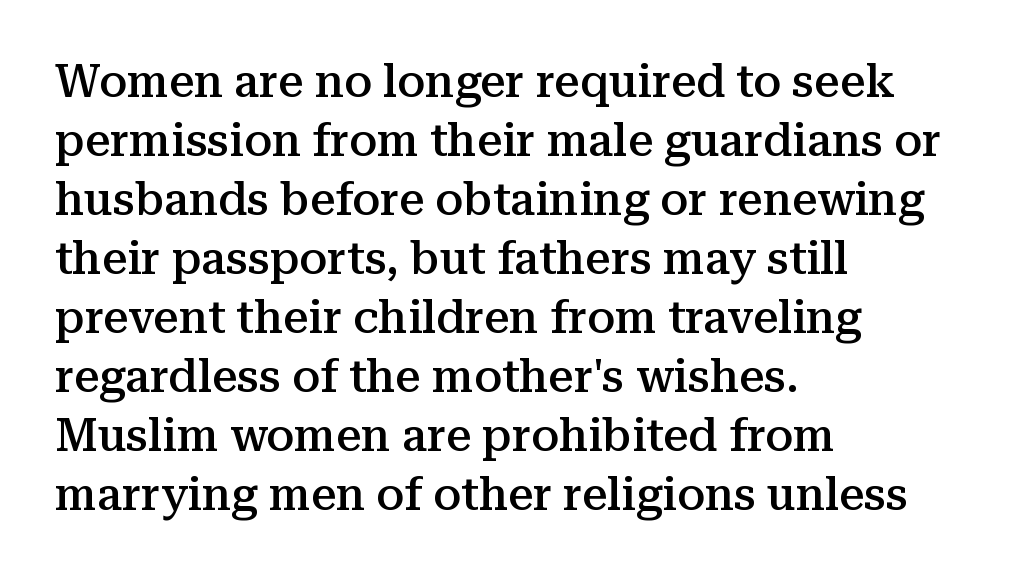
{"serif": "yes", "italic": "no", "bold": "semi", "weight": "semibold", "width": "normal", "stroke_contrast": "medium", "x_height": "medium", "monospaced": "no", "underline": "no", "align": "left", "line_spacing": "normal", "line_spacing_ratio": 1.31, "letter_spacing": "normal", "letter_spacing_em": 0.0, "glyph_px": 45}
